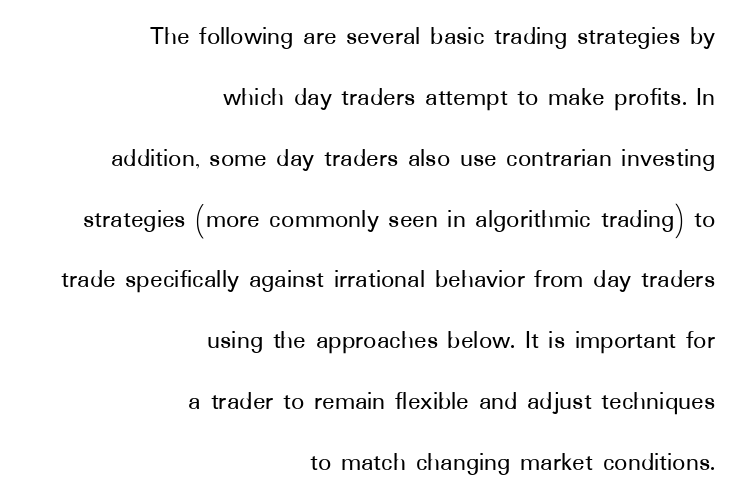
The line texture is even and compact thanks to regular tracking. Does the lettering tilt? It doesn't — this is upright. Caption: multi-line text, flush right, ragged left. A clean baseline with only descenders dipping below it. Whoever set this chose breathing room over compactness in the vertical rhythm.
